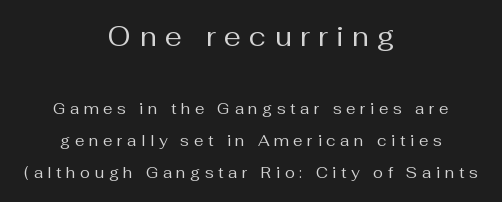
The image shows 27 px text type, upright; set centered, loose line spacing (2.15x), unusually wide letter spacing (+0.31 em), not underlined; the first (top) block is 1.8x larger.
